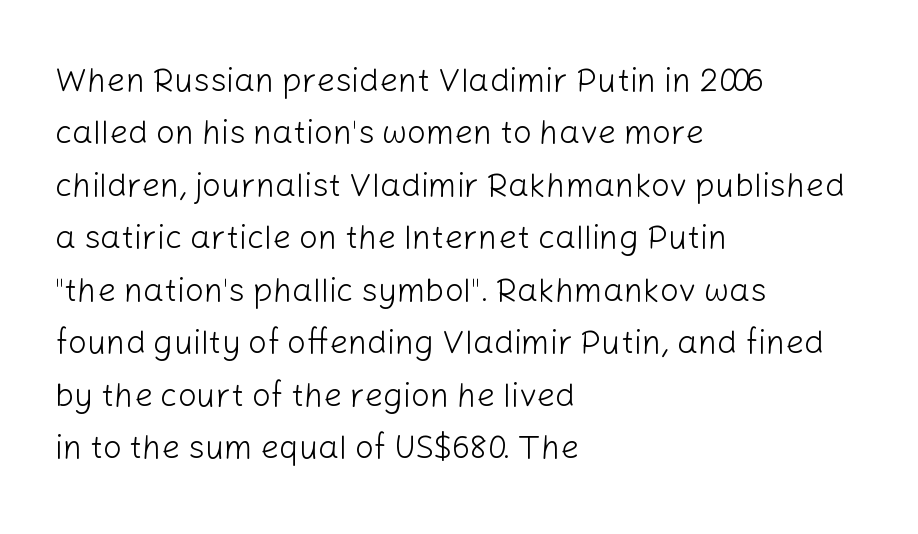
Vertical strokes here are truly vertical. Think standard paragraph weight, or any step lighter than that. The lines in this sample share a left origin and differ only in where they stop. The type family on display is of the sans-serif kind.
